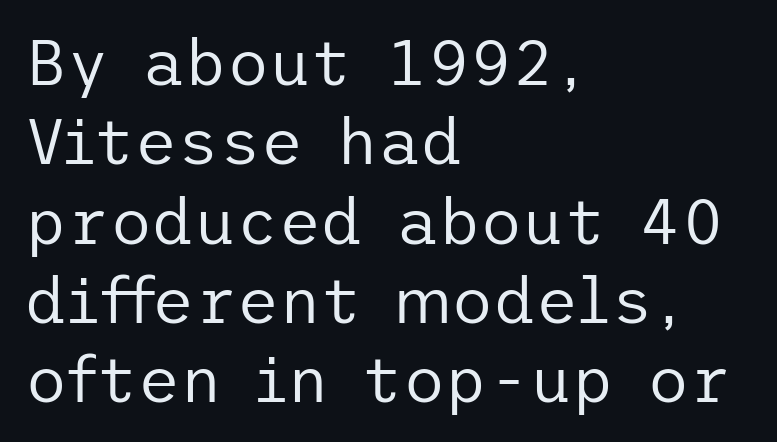
The paragraph shown leans on its left margin. The tracking reads as untouched default to a designer's eye. No extra ink here — the face is not bold. When letters stand straight like this, we call the style roman or upright. Only glyphs here, with clear space below each row.
